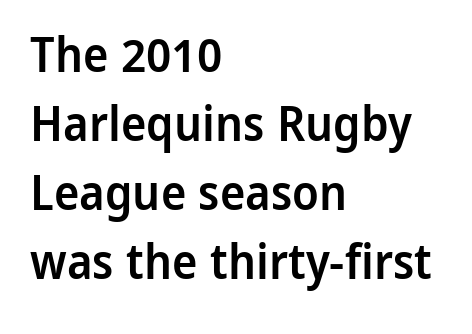
The image shows 48 px semibold sans-serif type, upright; set left-aligned, normal line spacing (1.44x), normal letter spacing, not underlined; low stroke contrast and a medium x-height.
